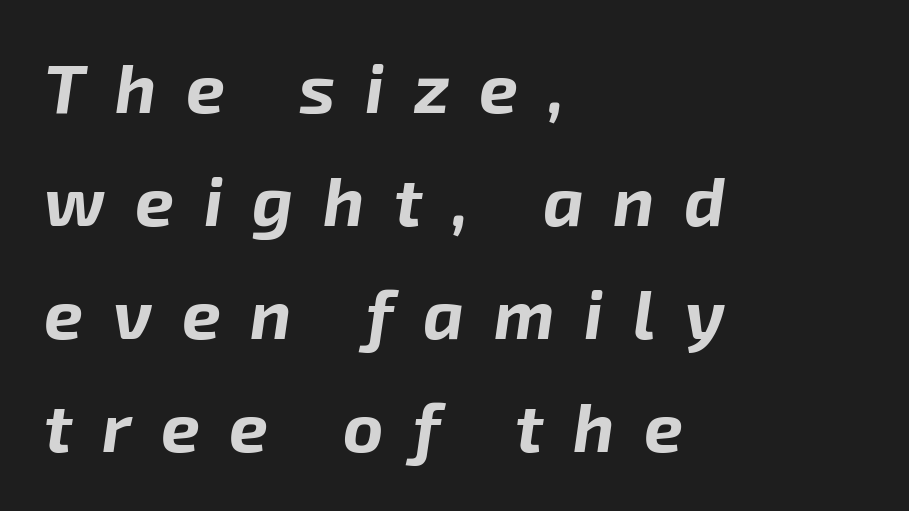
Q: Is the text bold? A: Yes.
Q: Is the text italic (slanted)? A: Yes, it leans right by about 8 degrees.
Q: Is the text underlined? A: No.
Q: How is the paragraph aligned? A: Left-aligned.
Q: Is the spacing between letters normal or unusually wide? A: Unusually wide.
Q: Is the spacing between lines tight, normal or loose? A: Normal.
Q: Width (condensed, normal, or wide)? A: Normal.
Q: Stroke contrast? A: Low.
Q: x-height? A: Medium.
Q: Monospaced? A: No.
